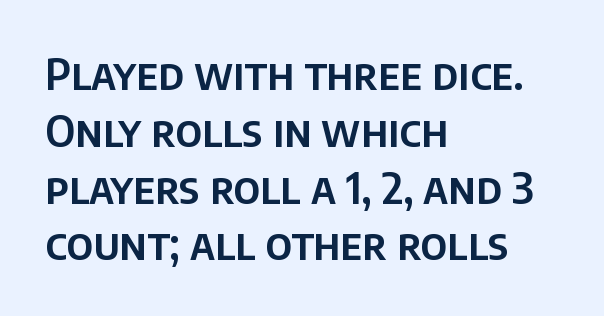
Spacing between characters is what you'd get straight out of the box. Character widths vary here, with narrow letters taking less room than wide ones. What kind of face is this? One without serifs — a sans. Descenders hang freely into open space. A student would call this left alignment; a typographer would say flush left, rag right. Leading matches the norm, producing a regular column.
